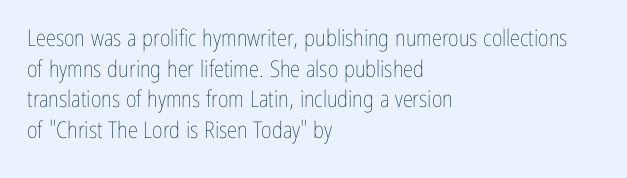
Vertical spacing — default. The text block is weighted toward the left margin, trailing off unevenly rightward. The baseline area is clear. These lines keep a tight, regular rhythm from letter to letter. No extra ink here — the face is not bold.
